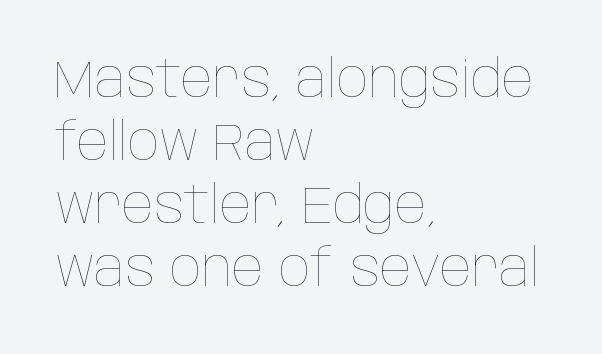
The image shows 52 px thin, condensed type, upright; set left-aligned, line spacing 1.21x, normal letter spacing, not underlined; low stroke contrast and a large x-height.
